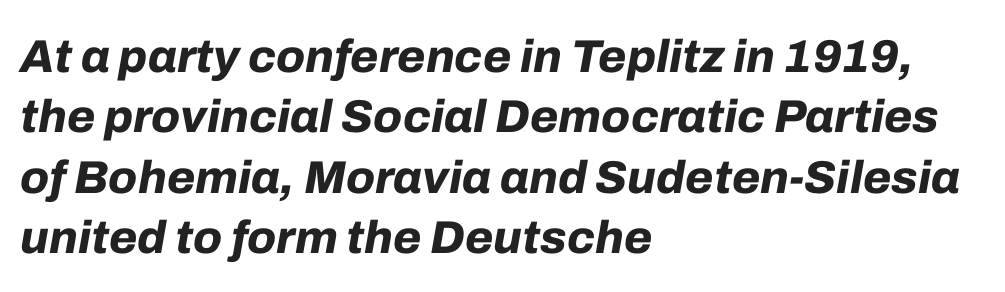
{"italic": "yes", "lean": "right", "slant_degrees": 10, "bold": "yes", "weight": "bold", "width": "normal", "stroke_contrast": "low", "x_height": "medium", "monospaced": "no", "underline": "no", "align": "left", "line_spacing": "normal", "line_spacing_ratio": 1.31, "letter_spacing": "normal", "letter_spacing_em": 0.0, "glyph_px": 46}
